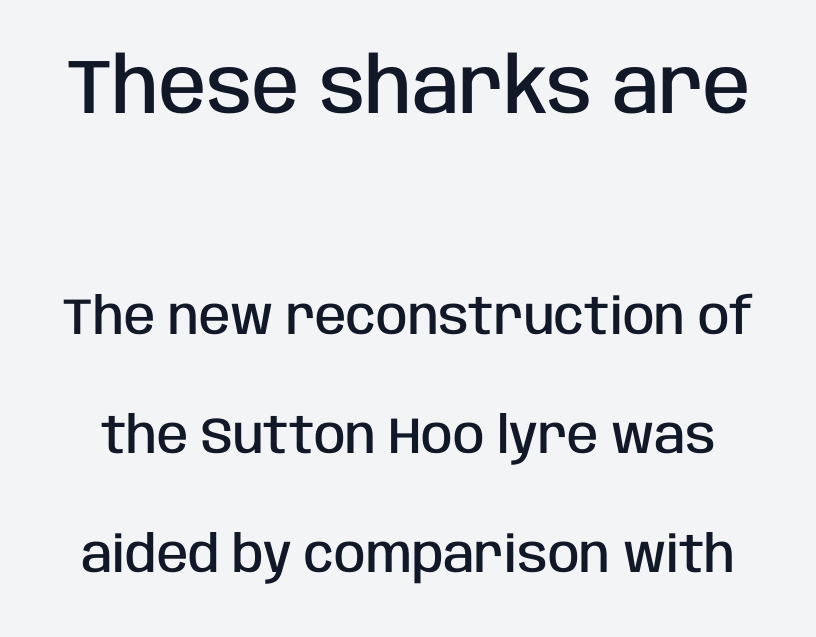
{"serif": "no", "italic": "no", "bold": "semi", "weight": "semibold", "width": "condensed", "stroke_contrast": "low", "x_height": "large", "monospaced": "no", "underline": "no", "line_spacing": "loose", "line_spacing_ratio": 2.34, "letter_spacing": "normal", "letter_spacing_em": 0.0, "larger_block": "first", "size_ratio": 1.51, "glyph_px": 77}
